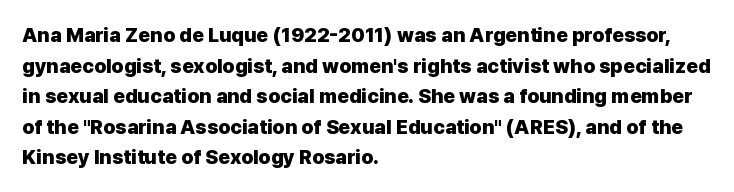
The image shows 20 px bold type, upright; set left-aligned, normal line spacing (1.53x), normal letter spacing, not underlined.
